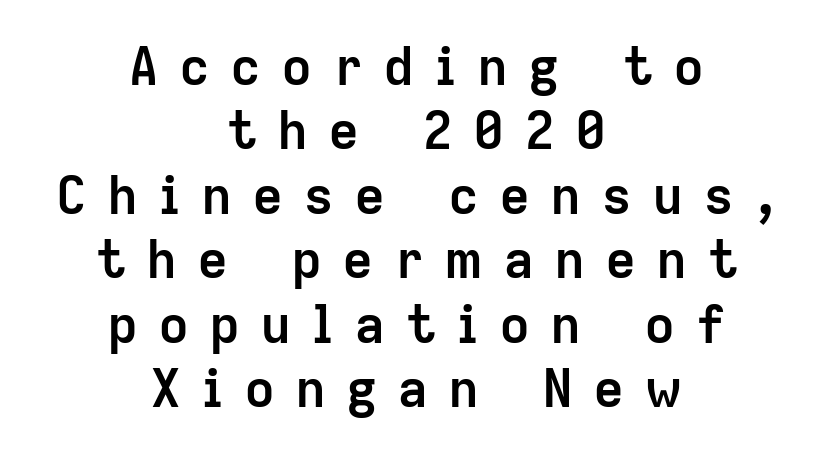
The image shows 52 px semibold sans-serif type, upright; set centered, line spacing 1.24x, unusually wide letter spacing (+0.38 em), not underlined; low stroke contrast and a medium x-height.
